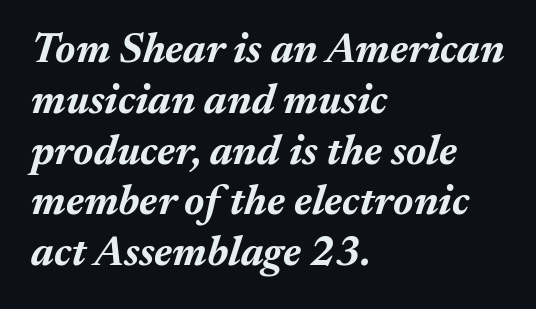
{"italic": "yes", "lean": "right", "slant_degrees": 17, "bold": "yes", "weight": "bold", "width": "normal", "stroke_contrast": "medium", "x_height": "medium", "monospaced": "no", "underline": "no", "align": "left", "line_spacing_ratio": 1.21, "letter_spacing": "normal", "letter_spacing_em": 0.0, "glyph_px": 42}
